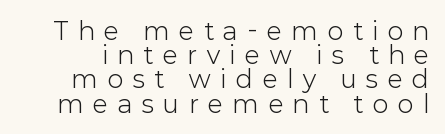
Q: Is the text bold? A: No.
Q: Is the text italic (slanted)? A: No, it is upright.
Q: Is the text underlined? A: No.
Q: Is the spacing between letters normal or unusually wide? A: Unusually wide.
Q: Is the spacing between lines tight, normal or loose? A: Tight.
